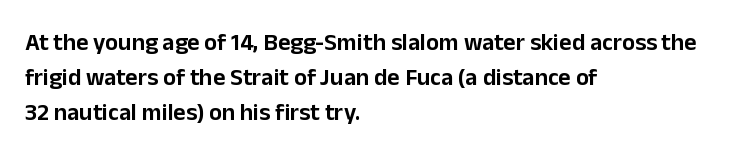
Q: Is the text italic (slanted)? A: No, it is upright.
Q: Is the text underlined? A: No.
Q: How is the paragraph aligned? A: Left-aligned.
Q: Is the spacing between letters normal or unusually wide? A: Normal.
Q: Is the spacing between lines tight, normal or loose? A: Normal.
